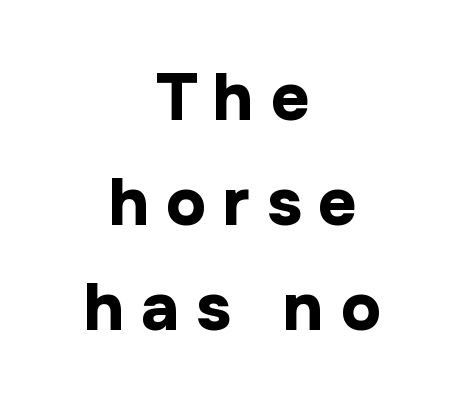
{"serif": "no", "italic": "no", "bold": "yes", "weight": "bold", "width": "normal", "stroke_contrast": "low", "x_height": "medium", "monospaced": "no", "underline": "no", "align": "center", "line_spacing": "normal", "line_spacing_ratio": 1.57, "letter_spacing": "wide", "letter_spacing_em": 0.25, "glyph_px": 67}
